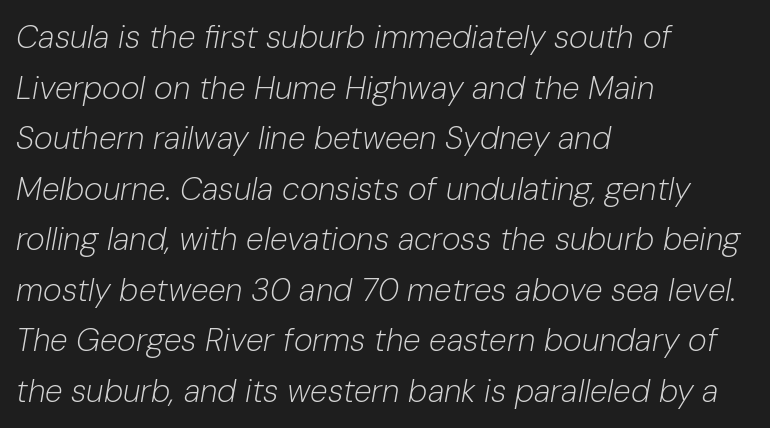
Letter spacing: default. The vertical gap from one line to the next is medium. It's the slanting kind of type. Compared with a typical body face, this is equally light or lighter still. Is this a fixed-width face? No — the glyphs have proportional, varying widths.
